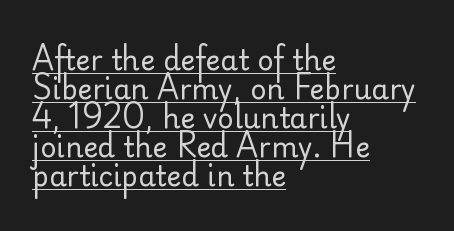
Nope, not italic — everything's standing straight. The face used here is proportionally spaced, like ordinary book or web type. The letters sit at their default tracking, neither squeezed nor spread. Weight: regular or lighter. The paragraph shown leans on its left margin. The rendered words wear a rule along their underside.
